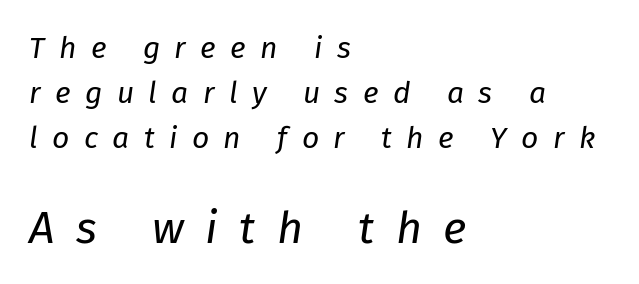
The image shows 45 px regular-weight type, italic (leaning right); set left-aligned, normal line spacing (1.5x), unusually wide letter spacing (+0.48 em), not underlined; the second (bottom) block is 1.5x larger; low stroke contrast and a medium x-height.
